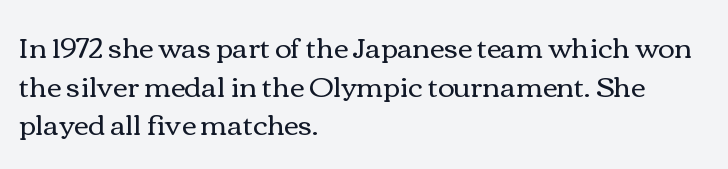
{"italic": "no", "bold": "no", "weight": "regular", "width": "wide", "stroke_contrast": "medium", "x_height": "medium", "monospaced": "no", "underline": "no", "align": "left", "line_spacing": "normal", "line_spacing_ratio": 1.38, "letter_spacing": "normal", "letter_spacing_em": 0.0, "glyph_px": 28}
